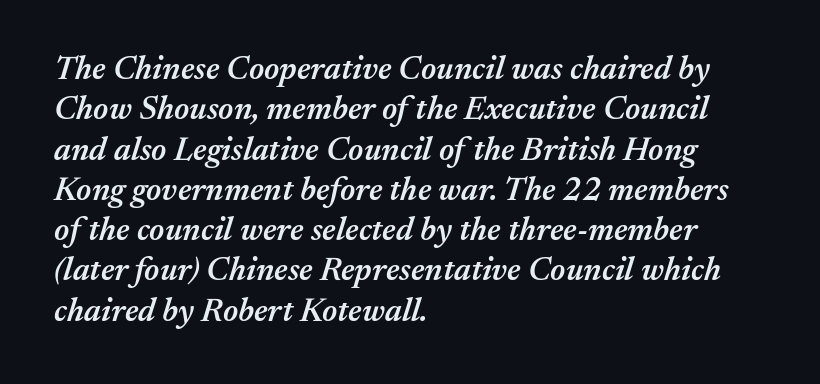
The image shows 33 px semibold type, italic (leaning right); set left-aligned, line spacing 1.22x, normal letter spacing, not underlined; medium stroke contrast and a medium x-height.
